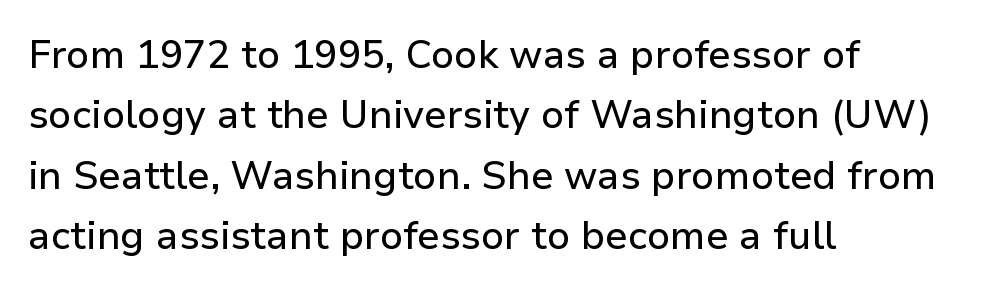
{"serif": "no", "italic": "no", "width": "normal", "stroke_contrast": "low", "x_height": "medium", "monospaced": "no", "underline": "no", "align": "left", "line_spacing": "normal", "line_spacing_ratio": 1.55, "letter_spacing": "normal", "letter_spacing_em": 0.0, "glyph_px": 39}
